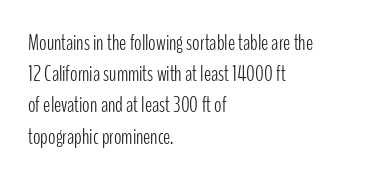
Q: Is the text bold? A: No.
Q: Is the text italic (slanted)? A: No, it is upright.
Q: Is the text underlined? A: No.
Q: How is the paragraph aligned? A: Left-aligned.
Q: Is the spacing between letters normal or unusually wide? A: Normal.
Q: Is the spacing between lines tight, normal or loose? A: Normal.
